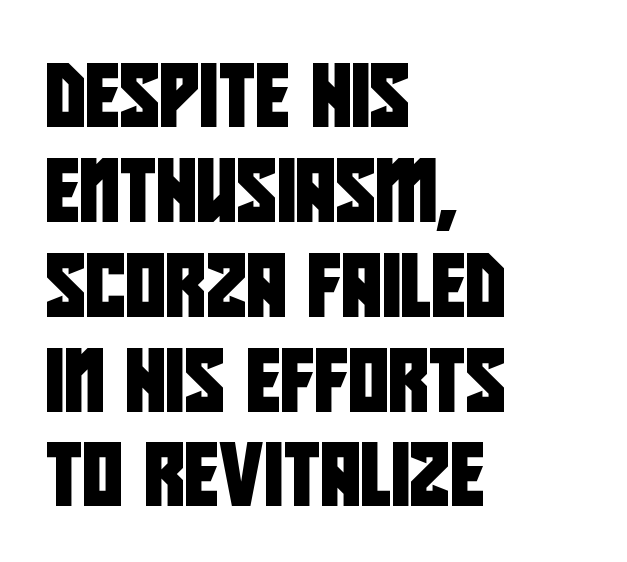
Each row of text sits above clean, open space. Each letter's strokes conclude bluntly, with no projecting serifs. The rendering uses natural spacing where letterforms have individual widths. In CSS terms this would be text-align: left. Does the leading feel generous? No, just average. Glyph-to-glyph distance matches everyday printed text.
